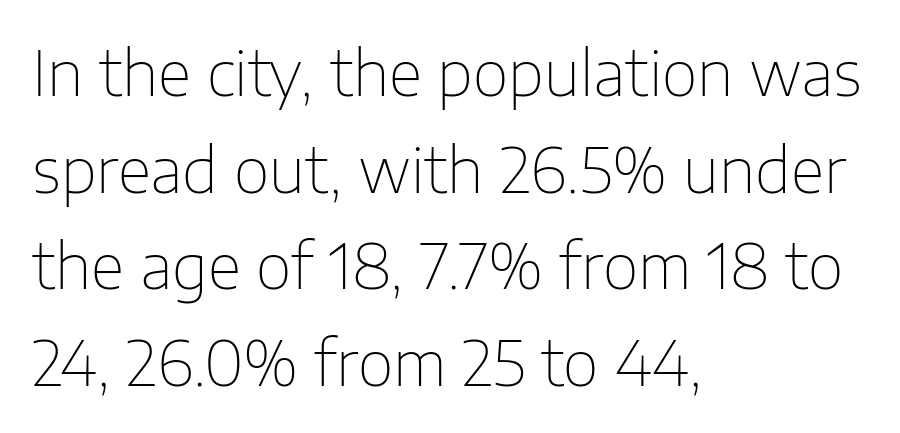
Descender tails drop into unmarked territory. Each new line begins a customary step beneath the previous one. Is the block centered? No — it sits flush against the left margin. Font category for this specimen: sans-serif.
